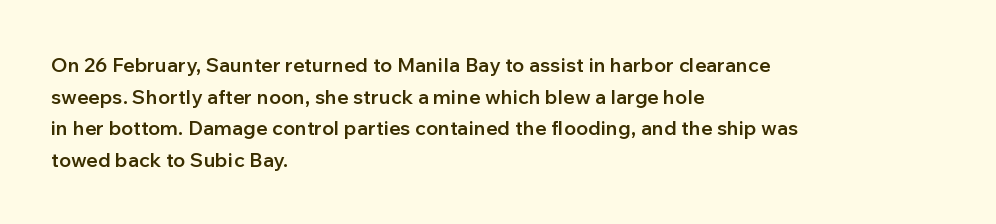
Q: Is the text bold? A: Semi-bold.
Q: Is the text italic (slanted)? A: No, it is upright.
Q: Is the text underlined? A: No.
Q: How is the paragraph aligned? A: Left-aligned.
Q: Is the spacing between letters normal or unusually wide? A: Normal.
Q: Is the spacing between lines tight, normal or loose? A: Normal.
